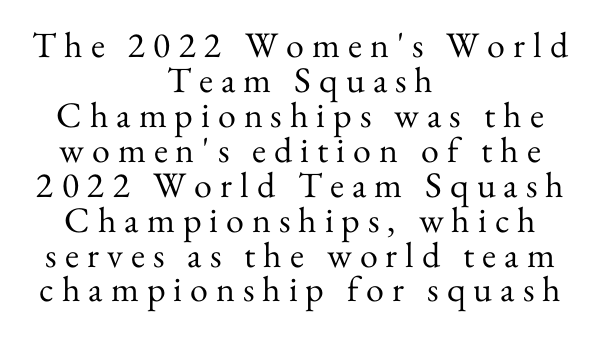
The image shows 36 px regular-weight serif type, upright; set centered, tight line spacing (0.97x), unusually wide letter spacing (+0.22 em), not underlined; medium stroke contrast and a small x-height.
